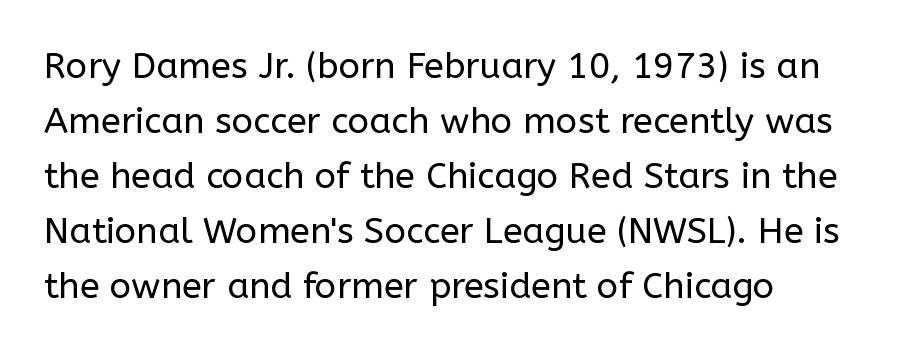
The image shows 36 px regular-weight sans-serif type, upright; set left-aligned, normal line spacing (1.53x), normal letter spacing, not underlined; low stroke contrast and a medium x-height.
